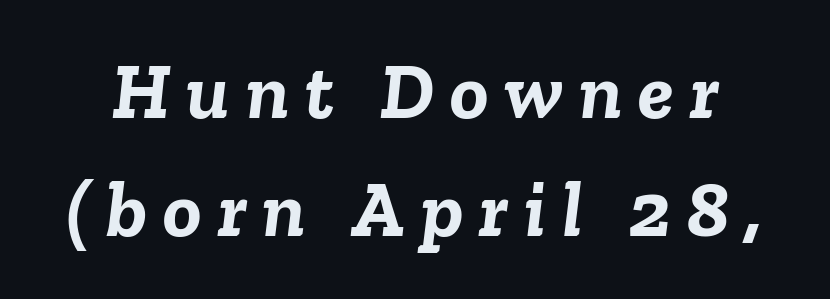
Q: Is the text bold? A: Yes.
Q: Is the text italic (slanted)? A: Yes, it leans right by about 6 degrees.
Q: Is the text underlined? A: No.
Q: Is the spacing between letters normal or unusually wide? A: Unusually wide.
Q: Is the spacing between lines tight, normal or loose? A: Normal.
Q: Width (condensed, normal, or wide)? A: Normal.
Q: Stroke contrast? A: Low.
Q: x-height? A: Medium.
Q: Monospaced? A: No.
